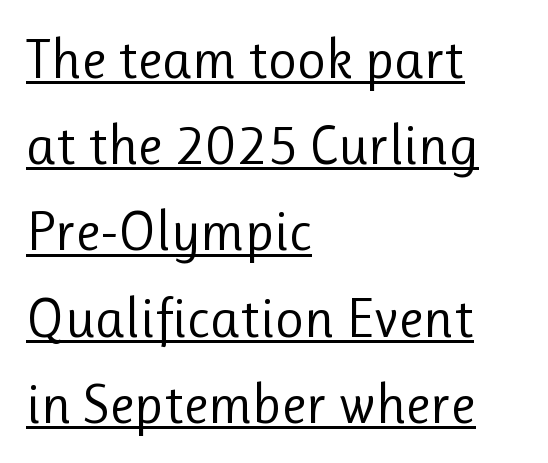
You can tell from the bare stems that sans-serif type was used. Vertical spacing — default. The text block is weighted toward the left margin, trailing off unevenly rightward. Quick note: underline on. Stroke thickness stays within the range of a standard reading face or lighter.
